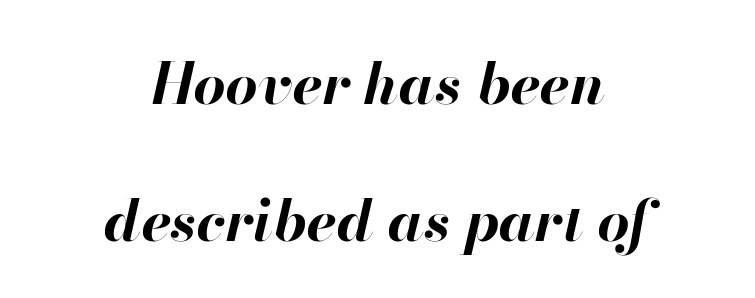
Descenders are the only things crossing below the line. Look at the tracking — it's just the regular setting, nothing added. Students, this is bold: see how much ink each stroke carries. The letters advance in unequal steps, a hallmark of proportional type. If you folded the block vertically in half, each line would mirror itself in length.
